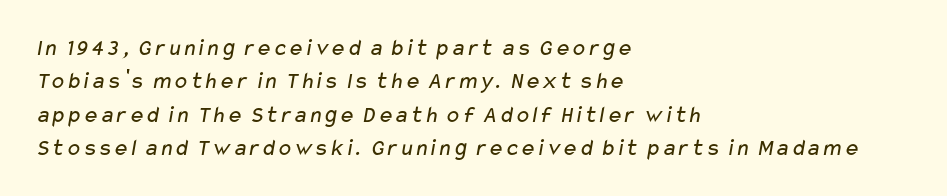
Q: Is the text bold? A: No.
Q: Is the text underlined? A: No.
Q: How is the paragraph aligned? A: Left-aligned.
Q: Is the spacing between letters normal or unusually wide? A: Normal.
Q: Is the spacing between lines tight, normal or loose? A: Normal.
